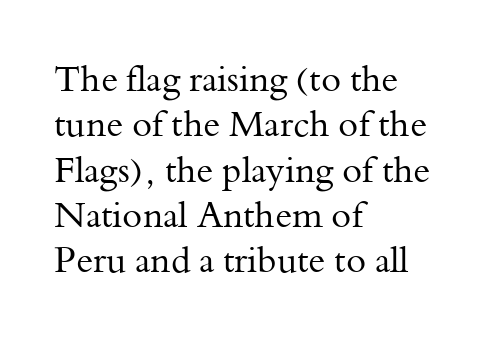
Q: Is the text bold? A: No.
Q: Is the text italic (slanted)? A: No, it is upright.
Q: Is the typeface a serif or a sans-serif typeface? A: Serif.
Q: Is the text underlined? A: No.
Q: How is the paragraph aligned? A: Left-aligned.
Q: Is the spacing between letters normal or unusually wide? A: Normal.
Q: Is the spacing between lines tight, normal or loose? A: Normal.
Q: Width (condensed, normal, or wide)? A: Normal.
Q: Stroke contrast? A: Medium.
Q: x-height? A: Small.
Q: Monospaced? A: No.
